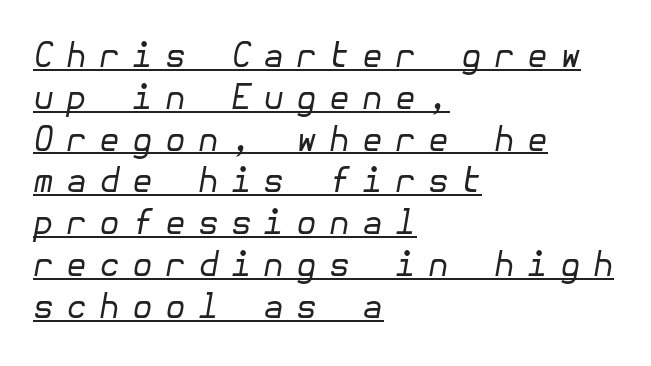
{"italic": "yes", "lean": "right", "slant_degrees": 10, "bold": "no", "weight": "regular", "width": "normal", "stroke_contrast": "low", "x_height": "medium", "underline": "yes", "align": "left", "line_spacing_ratio": 1.23, "letter_spacing": "wide", "letter_spacing_em": 0.35, "glyph_px": 34}
